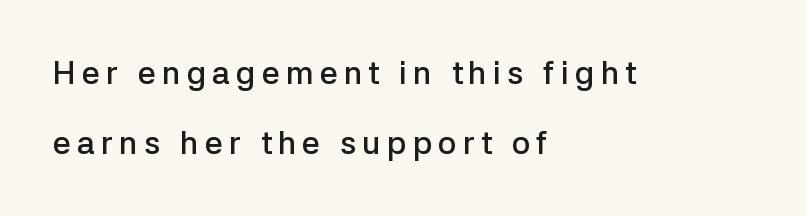
The text was rendered using a sans face with plain stroke endings. You could not count columns in this text — the font is proportionally spaced. Honestly, the rows look like they've been pulled way apart. Teacher's note: observe the even left margin — that is flush-left alignment.
